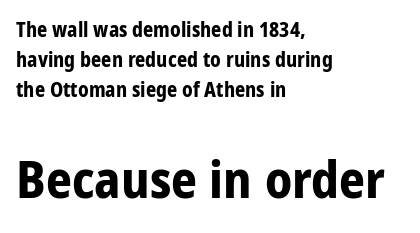
Q: Is the text bold? A: Yes.
Q: Is the text italic (slanted)? A: No, it is upright.
Q: Is the typeface a serif or a sans-serif typeface? A: Sans-serif.
Q: Is the text underlined? A: No.
Q: How is the paragraph aligned? A: Left-aligned.
Q: Is the spacing between letters normal or unusually wide? A: Normal.
Q: Is the spacing between lines tight, normal or loose? A: Normal.
Q: Which block of text is set in a larger size, the first (top) or the second (bottom)? A: The second (bottom) one.
Q: Width (condensed, normal, or wide)? A: Condensed.
Q: Stroke contrast? A: Low.
Q: x-height? A: Large.
Q: Monospaced? A: No.
